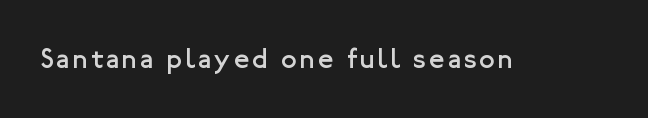
{"serif": "no", "italic": "no", "bold": "no", "weight": "regular", "width": "normal", "stroke_contrast": "low", "x_height": "medium", "monospaced": "no", "underline": "no", "glyph_px": 28}
